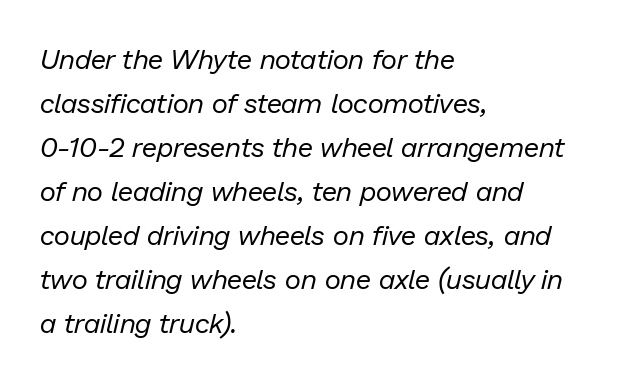
{"italic": "yes", "lean": "right", "slant_degrees": 13, "bold": "no", "weight": "regular", "width": "normal", "stroke_contrast": "low", "x_height": "medium", "monospaced": "no", "underline": "no", "align": "left", "line_spacing": "normal", "line_spacing_ratio": 1.57, "letter_spacing": "normal", "letter_spacing_em": 0.0, "glyph_px": 28}
